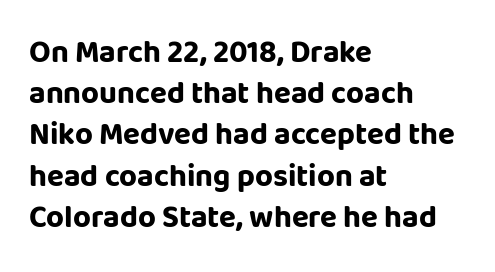
Is this a fixed-width face? No — the glyphs have proportional, varying widths. Notice how the passage keeps a crisp vertical edge on the left only. The font's upright variant was chosen for this text. Check under the words: just untouched page. Observe the absence of serifs on each vertical stroke in this sample. On the weight axis this lands at bold, roughly 700.
